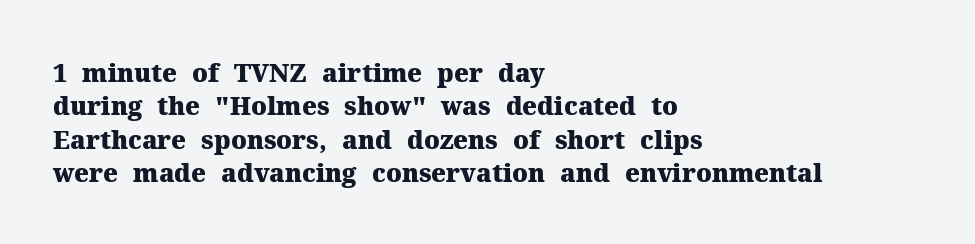
Q: Is the text bold? A: Yes.
Q: Is the text italic (slanted)? A: No, it is upright.
Q: Is the text underlined? A: No.
Q: How is the paragraph aligned? A: Left-aligned.
Q: Is the spacing between letters normal or unusually wide? A: Normal.
Q: Is the spacing between lines tight, normal or loose? A: Normal.
